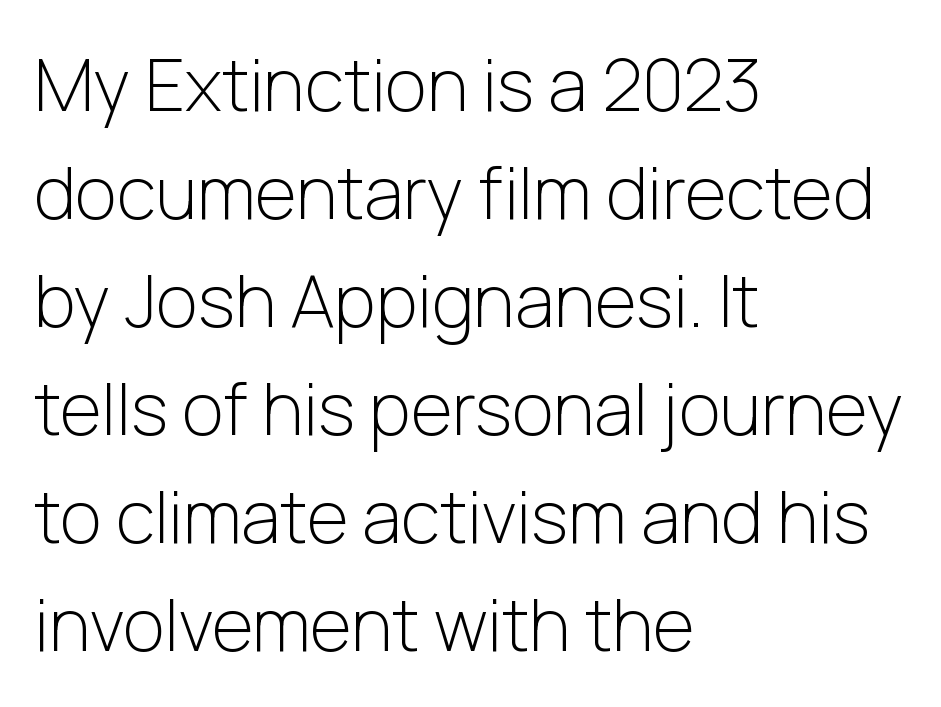
The image shows 72 px light sans-serif type, upright; set left-aligned, normal line spacing (1.5x), normal letter spacing, not underlined; low stroke contrast and a medium x-height.
